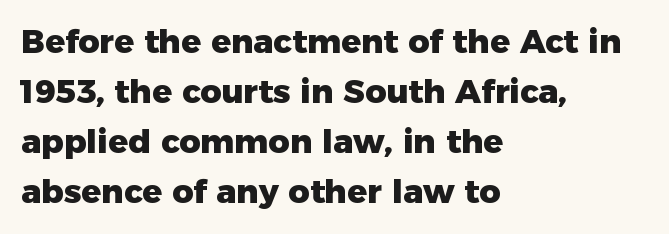
{"serif": "no", "italic": "no", "bold": "yes", "weight": "heavy", "width": "normal", "stroke_contrast": "low", "x_height": "medium", "monospaced": "no", "underline": "no", "align": "left", "line_spacing": "normal", "line_spacing_ratio": 1.52, "letter_spacing": "normal", "letter_spacing_em": 0.0, "glyph_px": 33}
